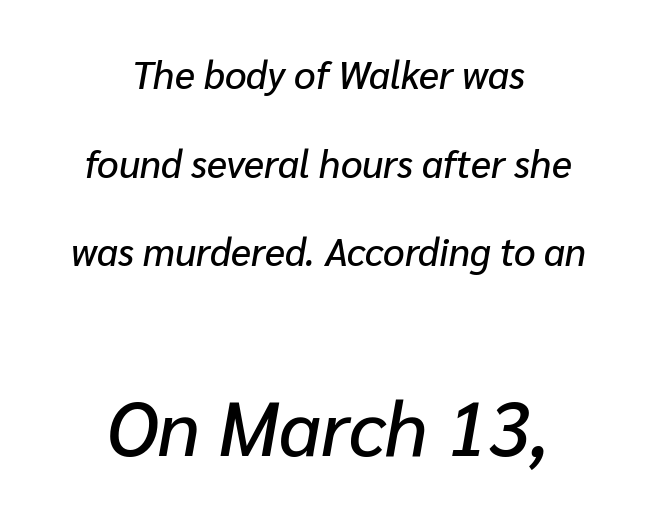
Look at the tracking — it's just the regular setting, nothing added. Reading top to bottom, the characters get bigger at the block break. Vertically, the passage feels expansive, rows floating well apart. The zone under the glyphs is completely vacant.
